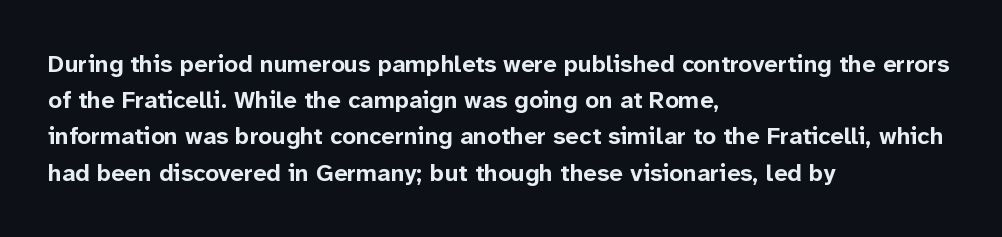
Q: Is the text bold? A: Yes.
Q: Is the text italic (slanted)? A: No, it is upright.
Q: Is the text underlined? A: No.
Q: How is the paragraph aligned? A: Left-aligned.
Q: Is the spacing between letters normal or unusually wide? A: Normal.
Q: Is the spacing between lines tight, normal or loose? A: Normal.
